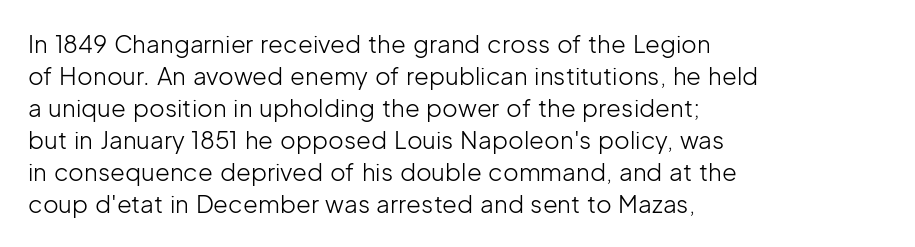
Q: Is the text bold? A: No.
Q: Is the text italic (slanted)? A: No, it is upright.
Q: Is the text underlined? A: No.
Q: How is the paragraph aligned? A: Left-aligned.
Q: Is the spacing between letters normal or unusually wide? A: Normal.
Q: Is the spacing between lines tight, normal or loose? A: Normal.
